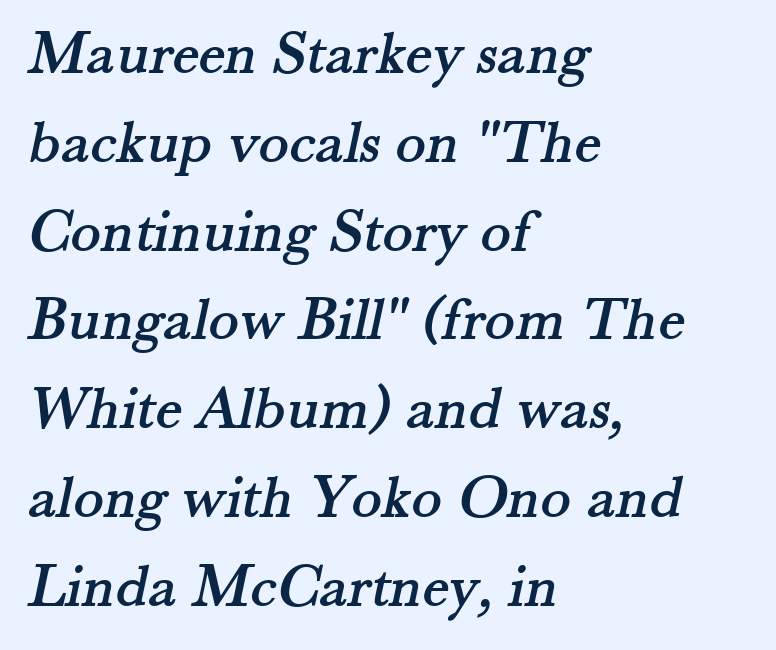
Q: Is the typeface a serif or a sans-serif typeface? A: Serif.
Q: Is the text underlined? A: No.
Q: How is the paragraph aligned? A: Left-aligned.
Q: Is the spacing between letters normal or unusually wide? A: Normal.
Q: Is the spacing between lines tight, normal or loose? A: Normal.
Q: Width (condensed, normal, or wide)? A: Normal.
Q: Stroke contrast? A: Medium.
Q: x-height? A: Small.
Q: Monospaced? A: No.
